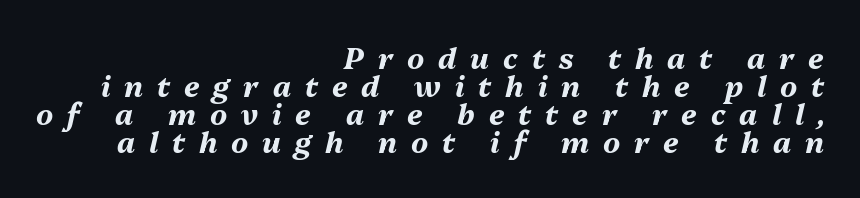
The image shows 29 px bold type, italic (leaning right); set right-aligned, tight line spacing (0.97x), unusually wide letter spacing (+0.48 em), not underlined; medium stroke contrast and a medium x-height.
